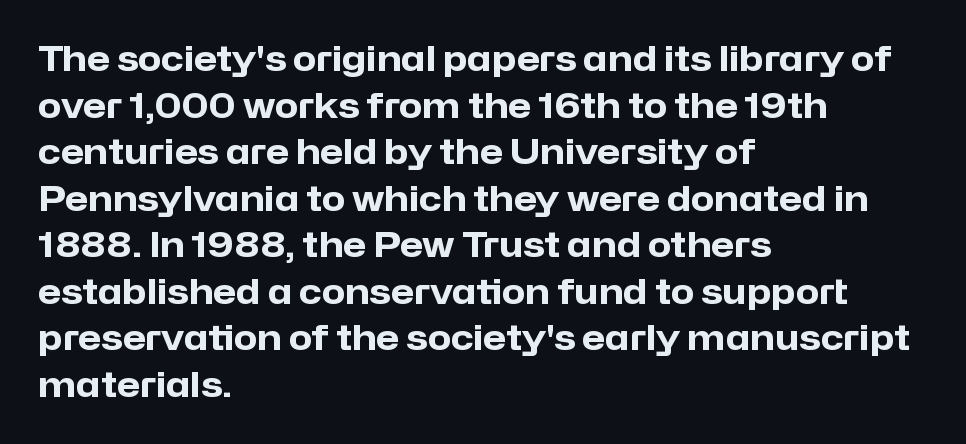
Q: Is the text bold? A: Yes.
Q: Is the text italic (slanted)? A: No, it is upright.
Q: Is the typeface a serif or a sans-serif typeface? A: Sans-serif.
Q: Is the text underlined? A: No.
Q: How is the paragraph aligned? A: Left-aligned.
Q: Is the spacing between letters normal or unusually wide? A: Normal.
Q: Is the spacing between lines tight, normal or loose? A: Normal.
Q: Width (condensed, normal, or wide)? A: Normal.
Q: Stroke contrast? A: Low.
Q: x-height? A: Medium.
Q: Monospaced? A: No.
